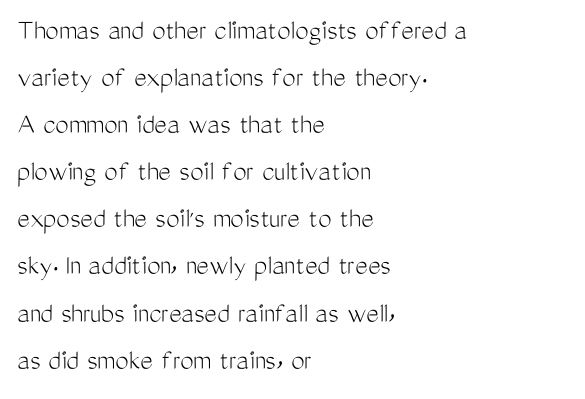
{"serif": "no", "italic": "no", "bold": "no", "weight": "light", "width": "condensed", "stroke_contrast": "medium", "x_height": "medium", "monospaced": "no", "underline": "no", "align": "left", "line_spacing": "normal", "line_spacing_ratio": 1.57, "letter_spacing": "normal", "letter_spacing_em": 0.0, "glyph_px": 30}
